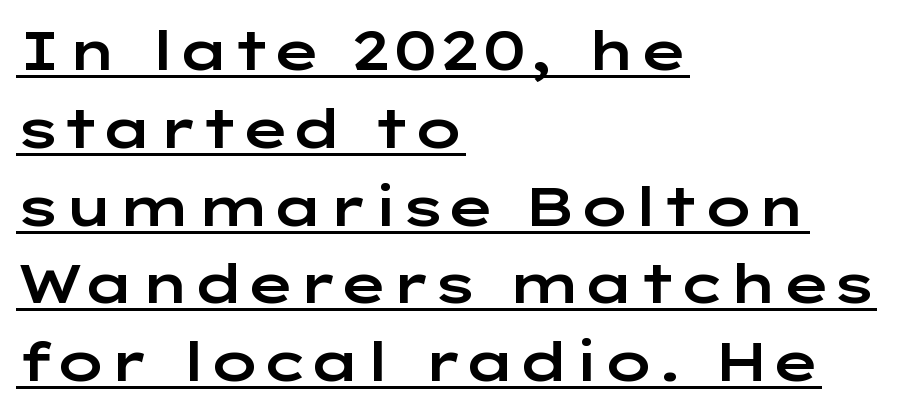
Q: Is the text italic (slanted)? A: No, it is upright.
Q: Is the typeface a serif or a sans-serif typeface? A: Sans-serif.
Q: Is the text underlined? A: Yes.
Q: How is the paragraph aligned? A: Left-aligned.
Q: Is the spacing between letters normal or unusually wide? A: Normal.
Q: Is the spacing between lines tight, normal or loose? A: Normal.
Q: Width (condensed, normal, or wide)? A: Wide.
Q: Stroke contrast? A: Low.
Q: x-height? A: Medium.
Q: Monospaced? A: No.
